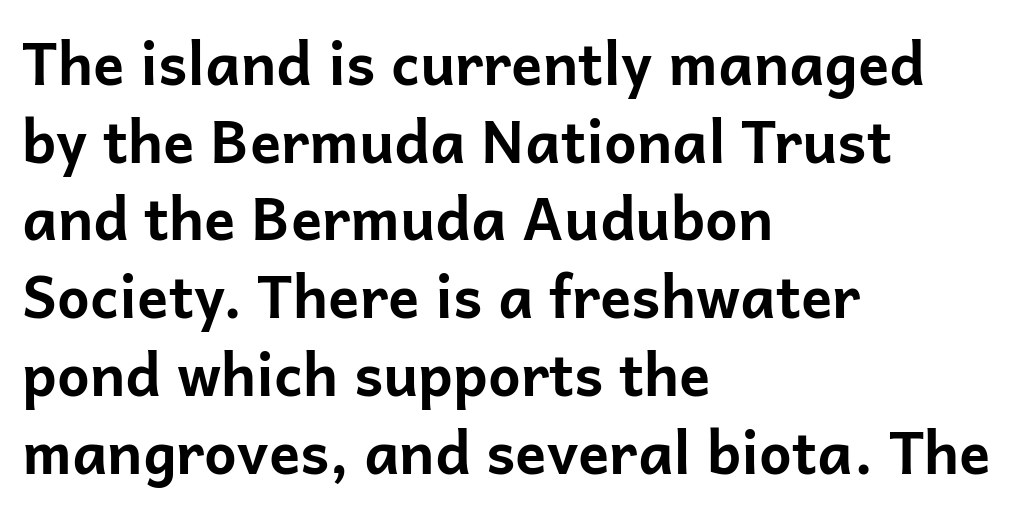
Q: Is the text bold? A: Yes.
Q: Is the text italic (slanted)? A: No, it is upright.
Q: Is the typeface a serif or a sans-serif typeface? A: Sans-serif.
Q: Is the text underlined? A: No.
Q: How is the paragraph aligned? A: Left-aligned.
Q: Is the spacing between letters normal or unusually wide? A: Normal.
Q: Is the spacing between lines tight, normal or loose? A: Normal.
Q: Width (condensed, normal, or wide)? A: Normal.
Q: Stroke contrast? A: Low.
Q: x-height? A: Medium.
Q: Monospaced? A: No.
